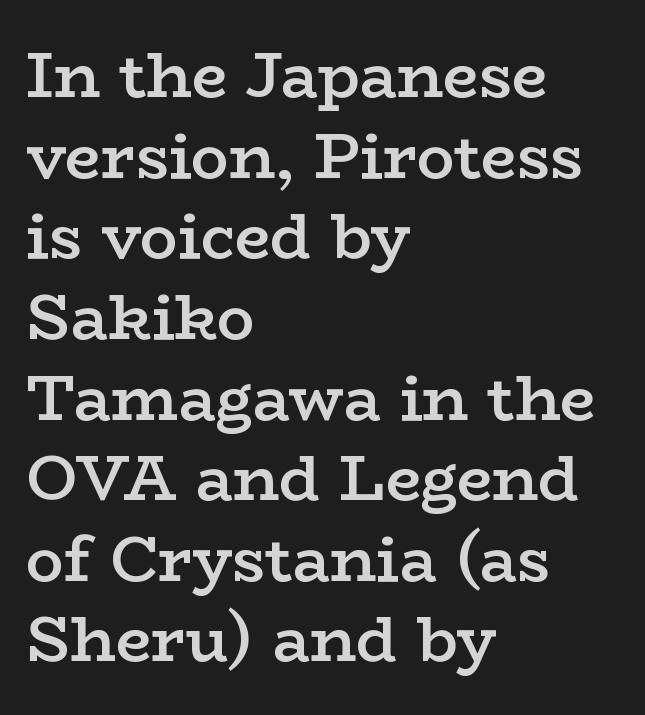
The image shows 63 px semibold, wide serif type, upright; set left-aligned, normal line spacing (1.28x), normal letter spacing, not underlined; low stroke contrast and a medium x-height.
